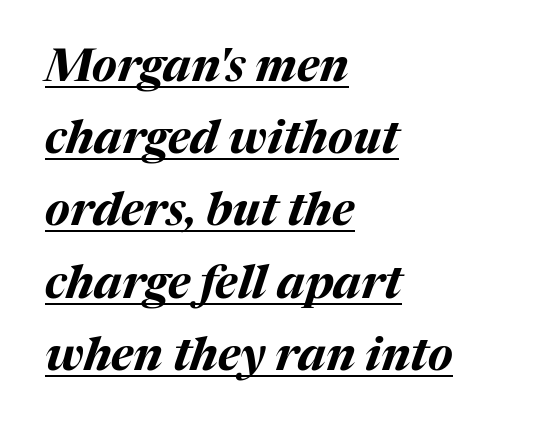
{"italic": "yes", "lean": "right", "slant_degrees": 17, "bold": "yes", "weight": "bold", "width": "normal", "stroke_contrast": "medium", "x_height": "medium", "monospaced": "no", "underline": "yes", "align": "left", "line_spacing": "normal", "line_spacing_ratio": 1.57, "letter_spacing": "normal", "letter_spacing_em": 0.0, "glyph_px": 46}
